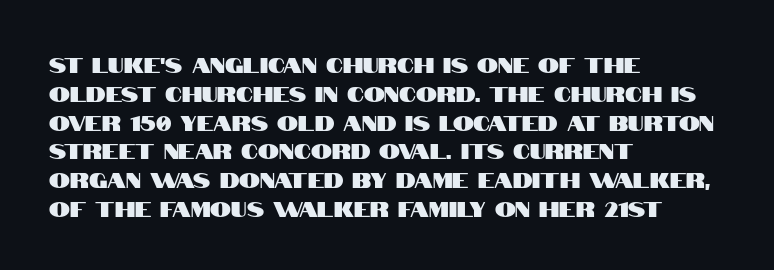
Q: Is the text italic (slanted)? A: No, it is upright.
Q: Is the text underlined? A: No.
Q: How is the paragraph aligned? A: Left-aligned.
Q: Is the spacing between letters normal or unusually wide? A: Normal.
Q: Is the spacing between lines tight, normal or loose? A: Normal.
